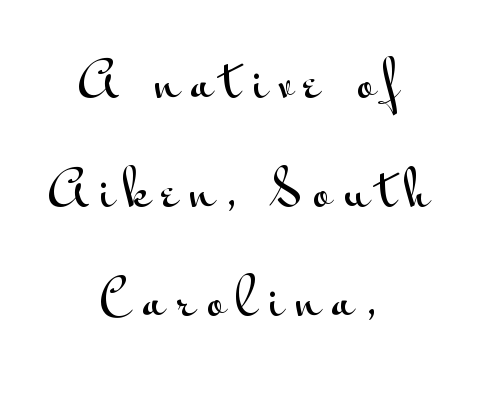
Q: Is the typeface a serif or a sans-serif typeface? A: Sans-serif.
Q: Is the text underlined? A: No.
Q: How is the paragraph aligned? A: Centered.
Q: Is the spacing between letters normal or unusually wide? A: Unusually wide.
Q: Is the spacing between lines tight, normal or loose? A: Loose.
Q: Width (condensed, normal, or wide)? A: Wide.
Q: Stroke contrast? A: Medium.
Q: x-height? A: Small.
Q: Monospaced? A: No.
